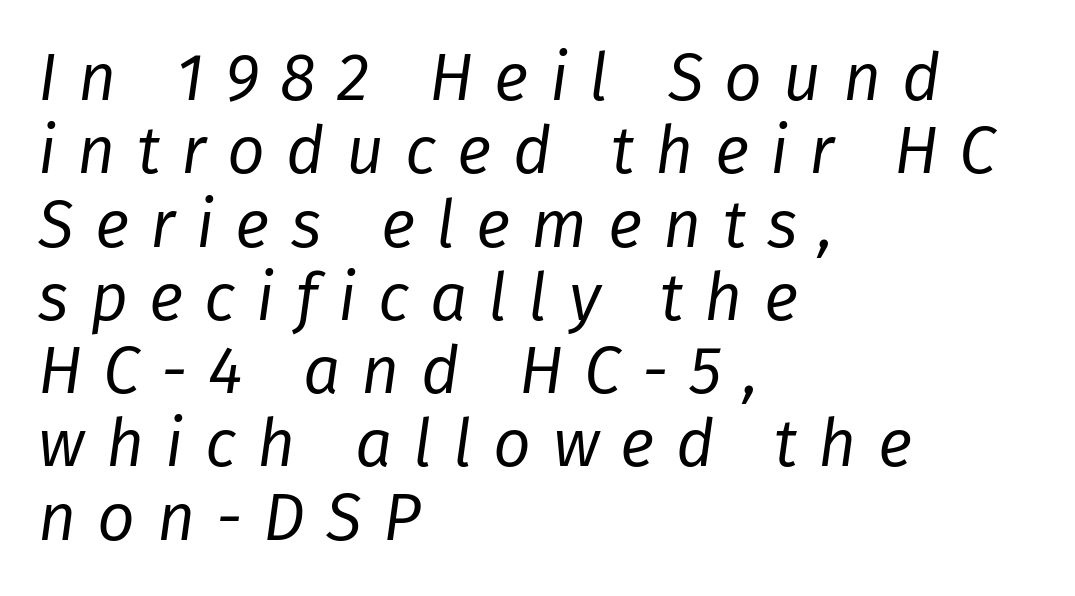
{"italic": "yes", "lean": "right", "slant_degrees": 8, "bold": "no", "weight": "regular", "width": "normal", "stroke_contrast": "low", "x_height": "medium", "monospaced": "no", "underline": "no", "align": "left", "line_spacing": "tight", "line_spacing_ratio": 1.11, "letter_spacing": "wide", "letter_spacing_em": 0.32, "glyph_px": 66}
